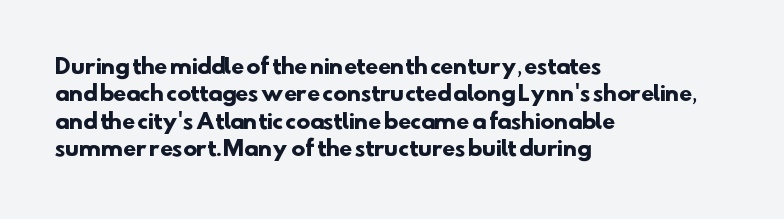
The image shows 21 px bold type; set left-aligned, normal line spacing (1.3x), normal letter spacing, not underlined.
